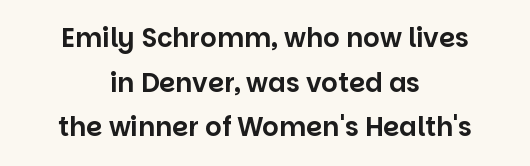
The letters sit at their default tracking, neither squeezed nor spread. This rendering uses center alignment, leaving both contours irregular but symmetric. The string is rendered with underlining switched off. Nope, not italic — everything's standing straight.
